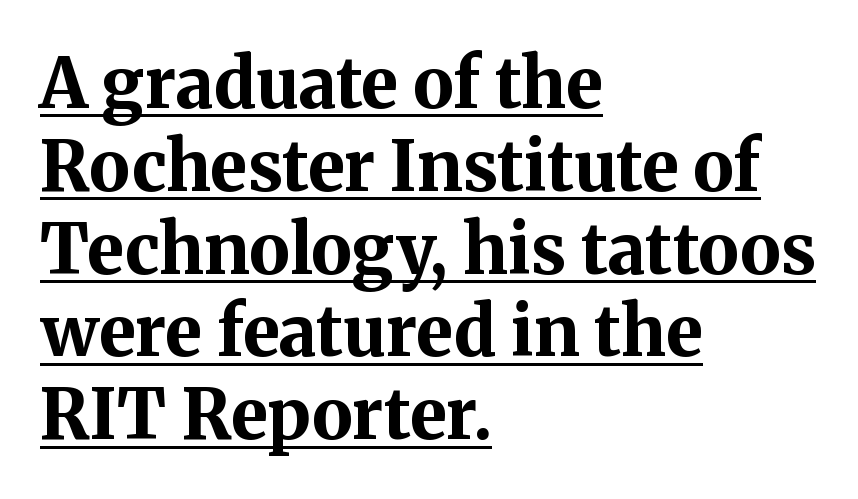
{"serif": "yes", "italic": "no", "bold": "yes", "weight": "bold", "width": "normal", "stroke_contrast": "medium", "x_height": "medium", "monospaced": "no", "underline": "yes", "align": "left", "line_spacing_ratio": 1.2, "letter_spacing": "normal", "letter_spacing_em": 0.0, "glyph_px": 69}
